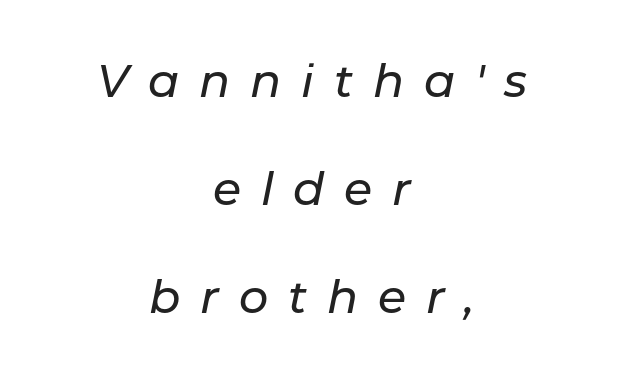
{"italic": "yes", "lean": "right", "slant_degrees": 11, "width": "normal", "stroke_contrast": "low", "x_height": "medium", "monospaced": "no", "underline": "no", "align": "center", "line_spacing": "loose", "line_spacing_ratio": 2.35, "letter_spacing": "wide", "letter_spacing_em": 0.43, "glyph_px": 46}
